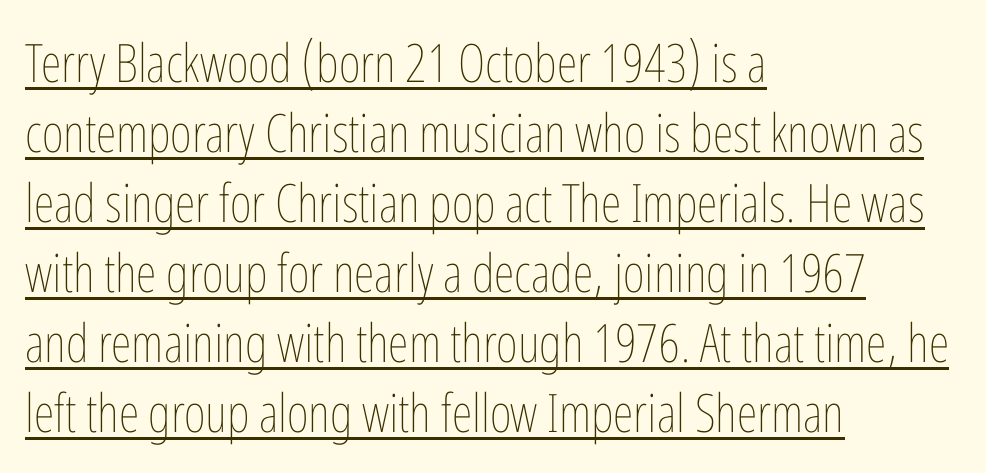
Q: Is the text bold? A: No.
Q: Is the text italic (slanted)? A: No, it is upright.
Q: Is the text underlined? A: Yes.
Q: How is the paragraph aligned? A: Left-aligned.
Q: Is the spacing between letters normal or unusually wide? A: Normal.
Q: Is the spacing between lines tight, normal or loose? A: Normal.
Q: Width (condensed, normal, or wide)? A: Condensed.
Q: Stroke contrast? A: Low.
Q: x-height? A: Medium.
Q: Monospaced? A: No.
